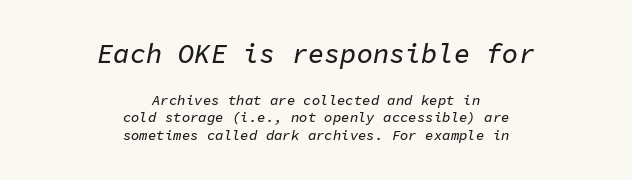
Just letters on the line, the space beneath them empty. The setting favours the middle, as headings and verse often do. Which of the two is more prominent by size? The first, at the top. The whole block is typeset with a tilt. In terms of letterspacing, this is plain default setting.
